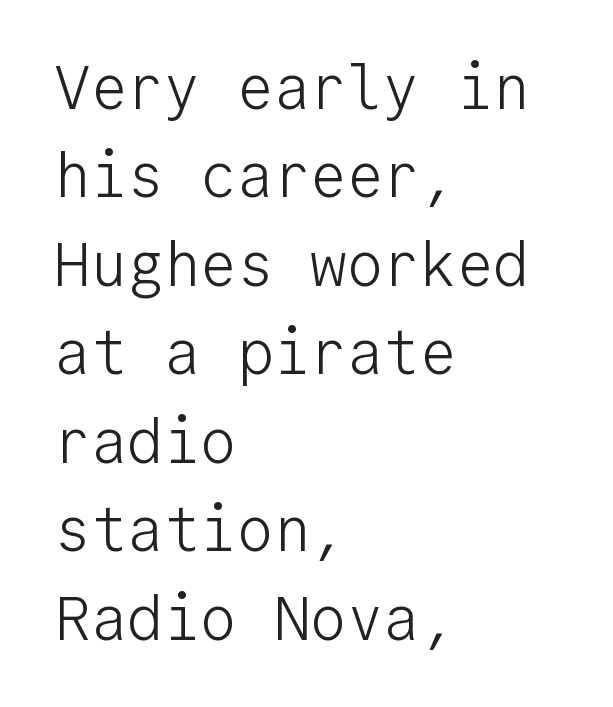
Q: Is the text bold? A: No.
Q: Is the text italic (slanted)? A: No, it is upright.
Q: Is the typeface a serif or a sans-serif typeface? A: Sans-serif.
Q: Is the text underlined? A: No.
Q: How is the paragraph aligned? A: Left-aligned.
Q: Is the spacing between letters normal or unusually wide? A: Normal.
Q: Is the spacing between lines tight, normal or loose? A: Normal.
Q: Width (condensed, normal, or wide)? A: Normal.
Q: Stroke contrast? A: Low.
Q: x-height? A: Medium.
Q: Monospaced? A: Yes.
